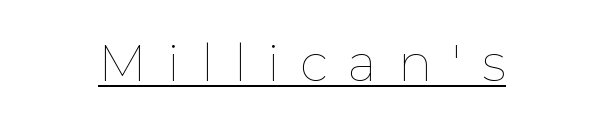
A typesetter would call this proportional, since set widths differ per character. Every word sits above its own underline. The letterforms sit at book weight or below. A typesetter would mark this as roman, not italic. The line texture is sparse and dotted thanks to wide tracking.
